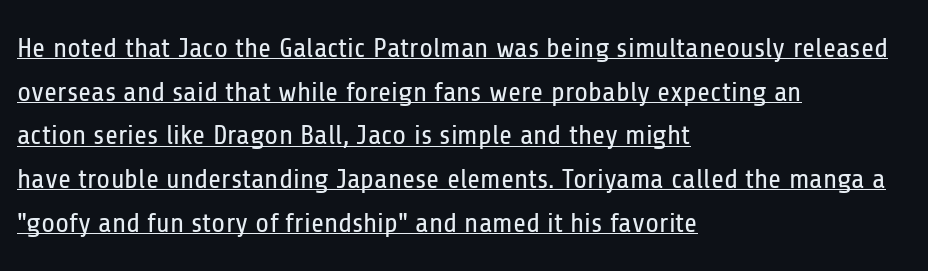
Q: Is the text bold? A: No.
Q: Is the text italic (slanted)? A: No, it is upright.
Q: Is the typeface a serif or a sans-serif typeface? A: Sans-serif.
Q: Is the text underlined? A: Yes.
Q: How is the paragraph aligned? A: Left-aligned.
Q: Is the spacing between letters normal or unusually wide? A: Normal.
Q: Is the spacing between lines tight, normal or loose? A: Normal.
Q: Width (condensed, normal, or wide)? A: Condensed.
Q: Stroke contrast? A: Low.
Q: x-height? A: Medium.
Q: Monospaced? A: No.
